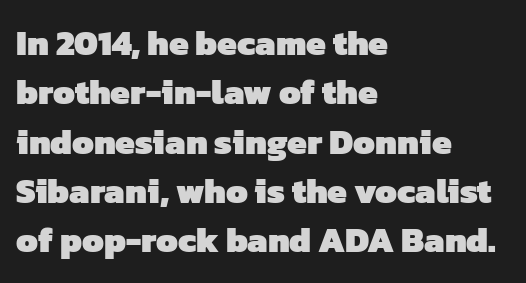
{"serif": "no", "bold": "yes", "weight": "heavy", "width": "normal", "stroke_contrast": "low", "x_height": "medium", "monospaced": "no", "underline": "no", "align": "left", "line_spacing": "normal", "line_spacing_ratio": 1.41, "letter_spacing": "normal", "letter_spacing_em": 0.0, "glyph_px": 35}
